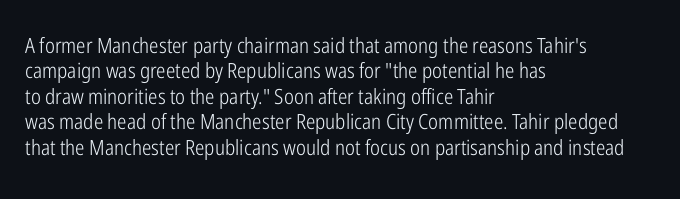
Q: Is the text bold? A: No.
Q: Is the text italic (slanted)? A: No, it is upright.
Q: Is the text underlined? A: No.
Q: How is the paragraph aligned? A: Left-aligned.
Q: Is the spacing between letters normal or unusually wide? A: Normal.
